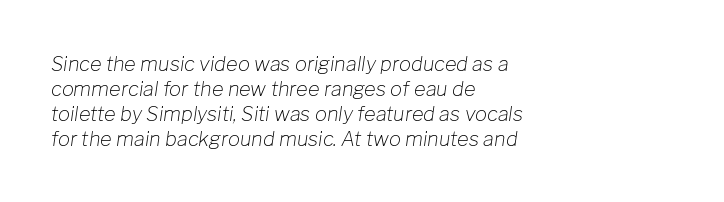
The image shows 20 px text type, italic (leaning right); set left-aligned, normal line spacing (1.25x), normal letter spacing, not underlined.
